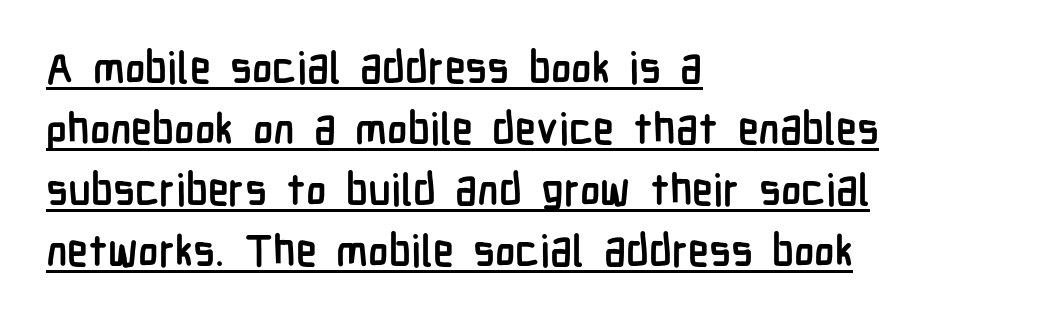
{"serif": "no", "italic": "no", "bold": "yes", "weight": "semibold", "width": "condensed", "stroke_contrast": "low", "x_height": "medium", "monospaced": "no", "underline": "yes", "align": "left", "line_spacing": "normal", "line_spacing_ratio": 1.42, "letter_spacing": "normal", "letter_spacing_em": 0.0, "glyph_px": 43}
